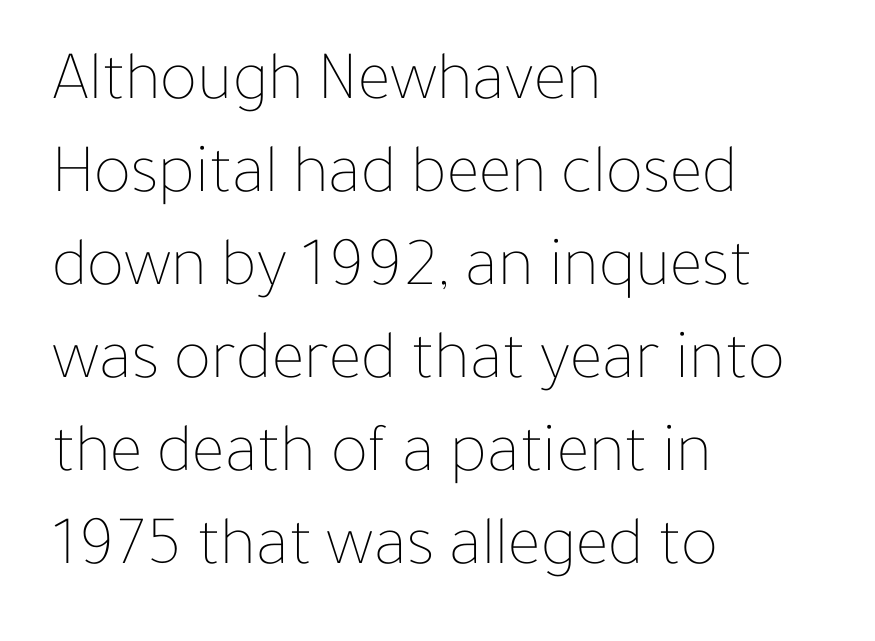
{"italic": "no", "bold": "no", "weight": "thin", "width": "normal", "stroke_contrast": "low", "x_height": "medium", "monospaced": "no", "underline": "no", "align": "left", "line_spacing": "normal", "line_spacing_ratio": 1.33, "letter_spacing": "normal", "letter_spacing_em": 0.0, "glyph_px": 70}
